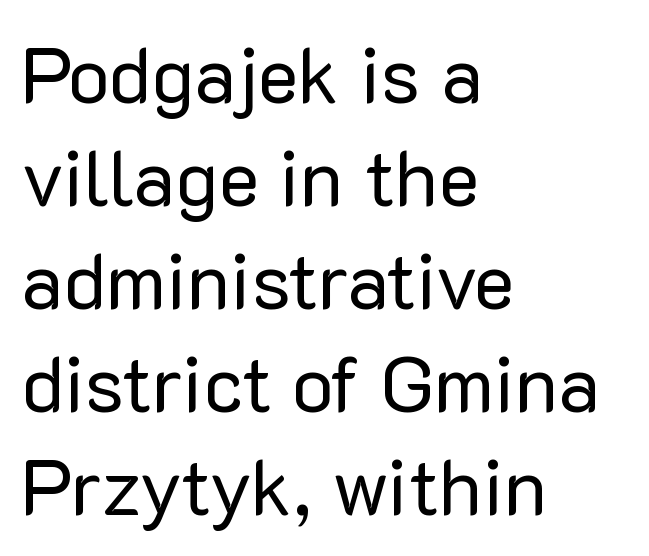
Unlike italic type, these characters show no tilt at all. The rendering anchors every line to the left-hand side. Honestly, the row spacing looks completely unremarkable. The passage shown is not bold in any degree. Proportional: the letters do not fall into vertical columns. Stroke terminals: plain, sans-serif.
